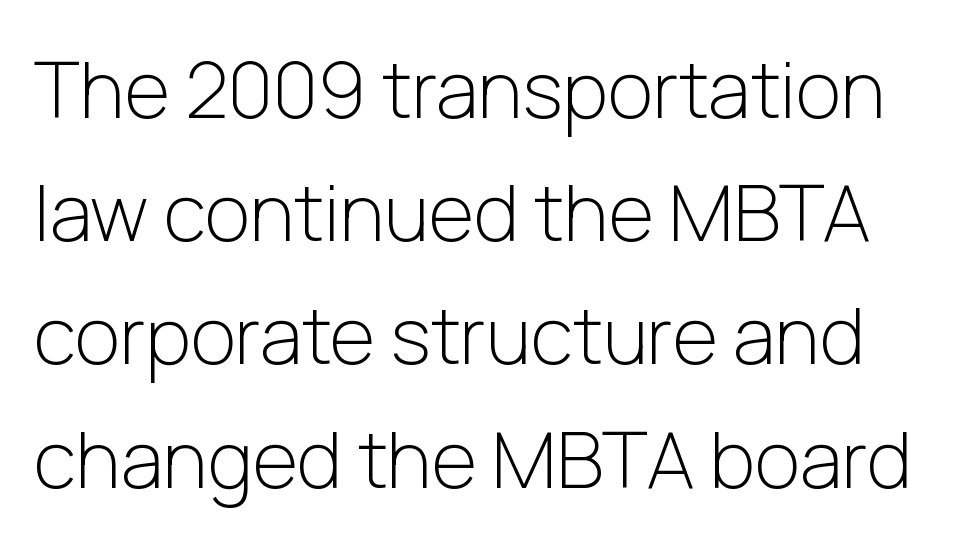
{"serif": "no", "italic": "no", "bold": "no", "weight": "light", "width": "normal", "stroke_contrast": "low", "x_height": "medium", "monospaced": "no", "underline": "no", "line_spacing": "normal", "line_spacing_ratio": 1.58, "letter_spacing": "normal", "letter_spacing_em": 0.0, "glyph_px": 78}
